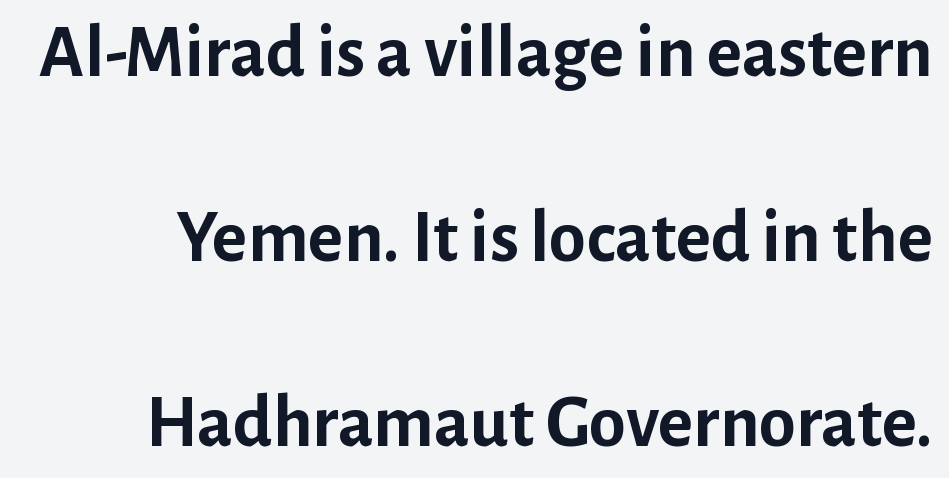
Q: Is the text bold? A: Yes.
Q: Is the text italic (slanted)? A: No, it is upright.
Q: Is the typeface a serif or a sans-serif typeface? A: Sans-serif.
Q: Is the text underlined? A: No.
Q: Is the spacing between letters normal or unusually wide? A: Normal.
Q: Is the spacing between lines tight, normal or loose? A: Loose.
Q: Width (condensed, normal, or wide)? A: Normal.
Q: Stroke contrast? A: Low.
Q: x-height? A: Medium.
Q: Monospaced? A: No.
